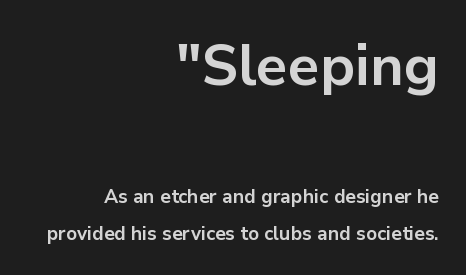
The image shows 57 px bold sans-serif type, upright; set right-aligned, loose line spacing (1.94x), normal letter spacing, not underlined; the first (top) block is 3.0x larger; low stroke contrast and a medium x-height.
